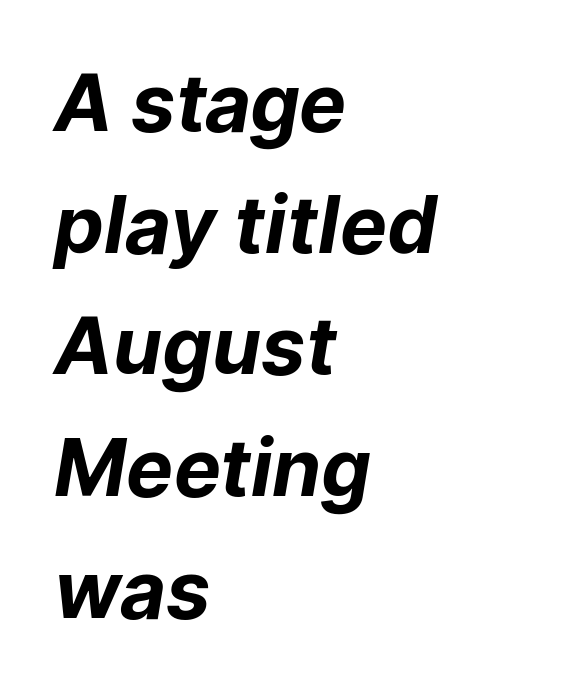
Q: Is the text bold? A: Yes.
Q: Is the typeface a serif or a sans-serif typeface? A: Sans-serif.
Q: Is the text underlined? A: No.
Q: How is the paragraph aligned? A: Left-aligned.
Q: Is the spacing between letters normal or unusually wide? A: Normal.
Q: Is the spacing between lines tight, normal or loose? A: Normal.
Q: Width (condensed, normal, or wide)? A: Normal.
Q: Stroke contrast? A: Low.
Q: x-height? A: Medium.
Q: Monospaced? A: No.
